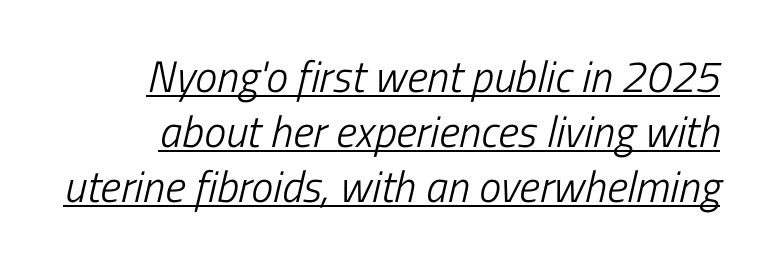
Q: Is the text bold? A: No.
Q: Is the text italic (slanted)? A: Yes, it leans right by about 13 degrees.
Q: Is the text underlined? A: Yes.
Q: How is the paragraph aligned? A: Right-aligned.
Q: Is the spacing between letters normal or unusually wide? A: Normal.
Q: Is the spacing between lines tight, normal or loose? A: Normal.
Q: Width (condensed, normal, or wide)? A: Condensed.
Q: Stroke contrast? A: Low.
Q: x-height? A: Medium.
Q: Monospaced? A: No.
